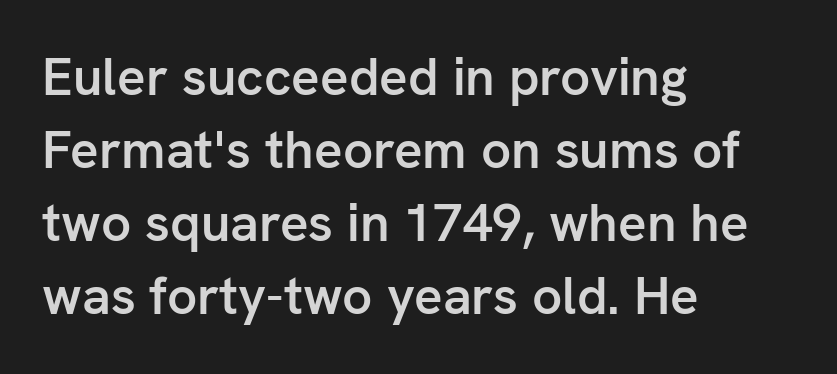
The image shows 53 px semibold sans-serif type, upright; set left-aligned, normal line spacing (1.38x), normal letter spacing, not underlined; low stroke contrast and a medium x-height.
